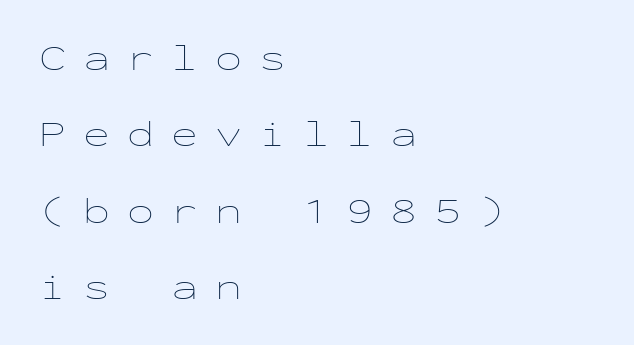
Q: Is the text bold? A: No.
Q: Is the text italic (slanted)? A: No, it is upright.
Q: Is the text underlined? A: No.
Q: How is the paragraph aligned? A: Left-aligned.
Q: Is the spacing between letters normal or unusually wide? A: Unusually wide.
Q: Is the spacing between lines tight, normal or loose? A: Loose.
Q: Width (condensed, normal, or wide)? A: Wide.
Q: Stroke contrast? A: Low.
Q: x-height? A: Medium.
Q: Monospaced? A: Yes.
